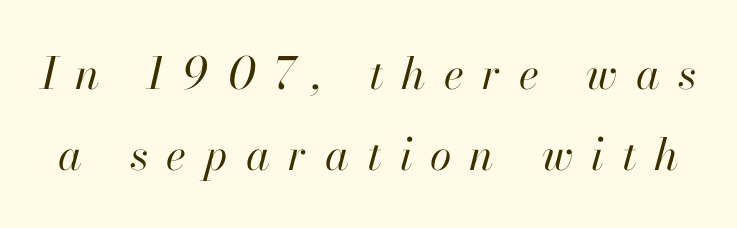
{"italic": "yes", "lean": "right", "slant_degrees": 13, "bold": "no", "weight": "regular", "width": "normal", "stroke_contrast": "high", "x_height": "small", "monospaced": "no", "underline": "no", "line_spacing_ratio": 1.85, "letter_spacing": "wide", "letter_spacing_em": 0.41, "glyph_px": 44}
